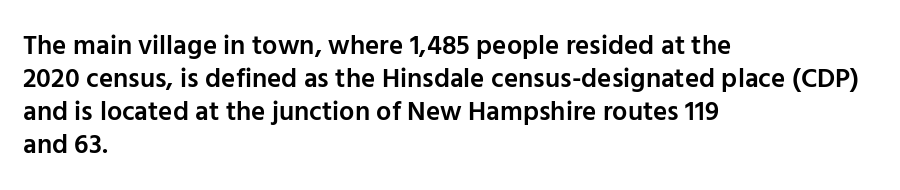
{"italic": "no", "bold": "semi", "underline": "no", "align": "left", "line_spacing_ratio": 1.22, "letter_spacing": "normal", "letter_spacing_em": 0.0, "glyph_px": 27}
